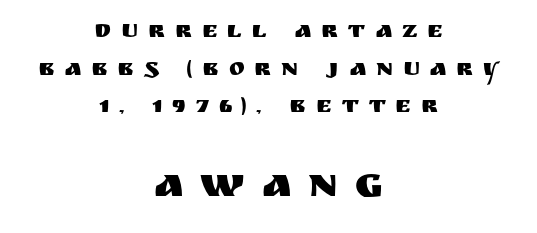
Q: Is the text italic (slanted)? A: No, it is upright.
Q: Is the typeface a serif or a sans-serif typeface? A: Sans-serif.
Q: Is the text underlined? A: No.
Q: How is the paragraph aligned? A: Centered.
Q: Is the spacing between letters normal or unusually wide? A: Unusually wide.
Q: Is the spacing between lines tight, normal or loose? A: Normal.
Q: Which block of text is set in a larger size, the first (top) or the second (bottom)? A: The second (bottom) one.
Q: Width (condensed, normal, or wide)? A: Normal.
Q: Stroke contrast? A: Medium.
Q: x-height? A: Large.
Q: Monospaced? A: No.
